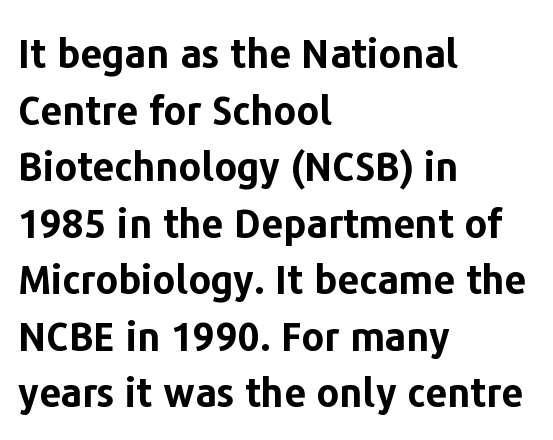
Decoration check: the copy has no underline. Compared with a centered layout, this one pins lines to the left instead. Is there any slant? The stems are plumb. Standard letterfit; no display-style spreading of the glyphs. The lines sit at an ordinary, default distance from one another.
